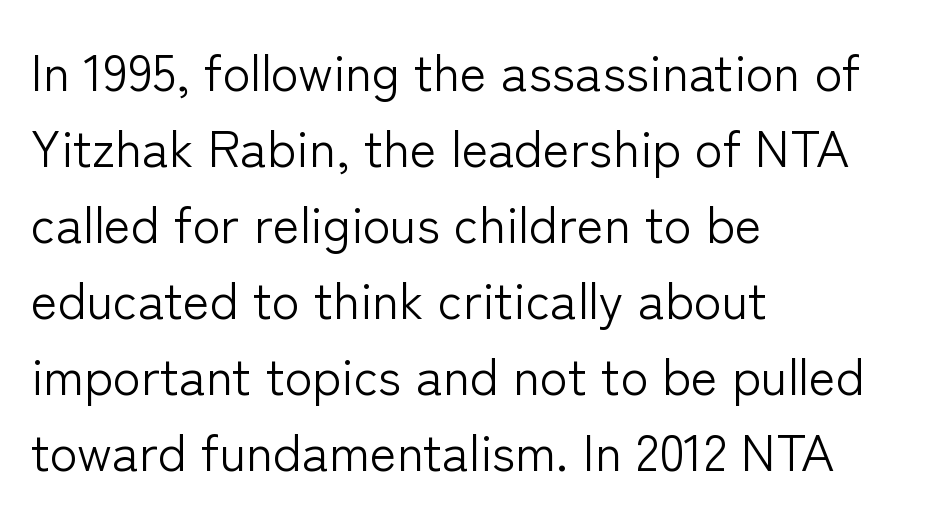
{"serif": "no", "italic": "no", "bold": "no", "weight": "light", "width": "normal", "stroke_contrast": "low", "x_height": "medium", "monospaced": "no", "underline": "no", "align": "left", "line_spacing": "normal", "line_spacing_ratio": 1.49, "letter_spacing": "normal", "letter_spacing_em": 0.0, "glyph_px": 51}
